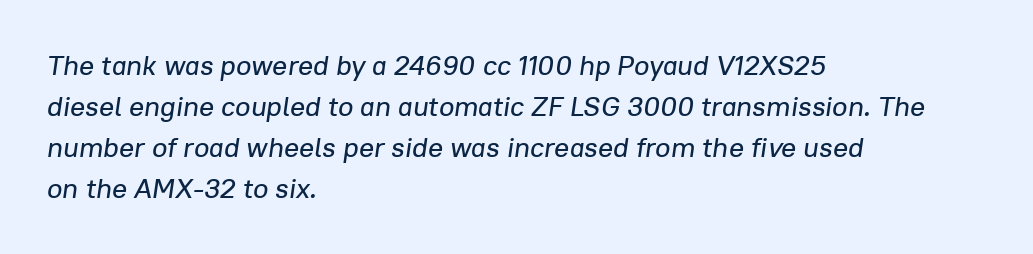
{"italic": "yes", "lean": "right", "slant_degrees": 8, "width": "normal", "stroke_contrast": "low", "x_height": "medium", "monospaced": "no", "underline": "no", "align": "left", "line_spacing": "normal", "line_spacing_ratio": 1.47, "letter_spacing": "normal", "letter_spacing_em": 0.0, "glyph_px": 28}
